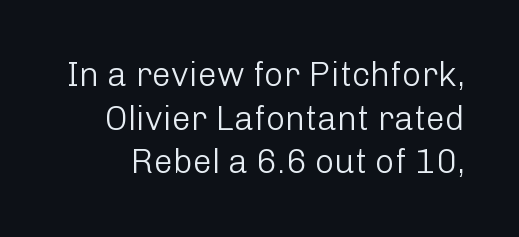
The image shows 34 px light sans-serif type, upright; set normal line spacing (1.28x), normal letter spacing, not underlined; low stroke contrast and a medium x-height.
